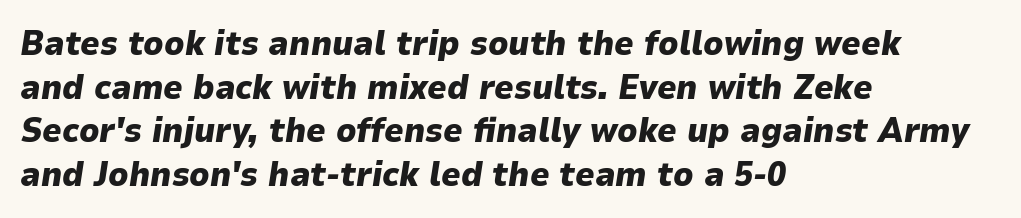
The image shows 34 px heavy type, italic (leaning right); set left-aligned, normal line spacing (1.28x), normal letter spacing, not underlined; low stroke contrast and a medium x-height.
